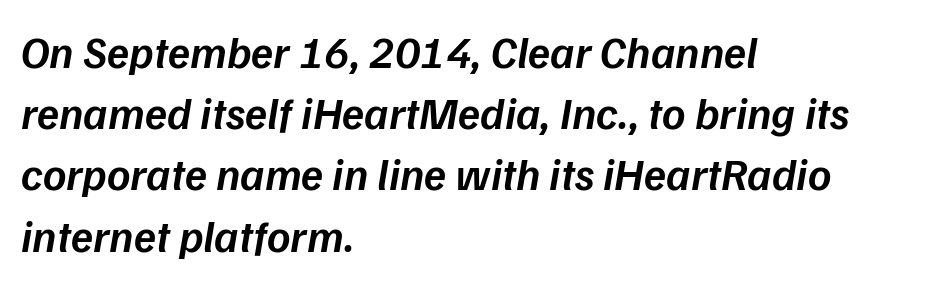
The image shows 45 px semibold type, italic (leaning right); set left-aligned, normal line spacing (1.36x), normal letter spacing, not underlined; low stroke contrast and a medium x-height.
